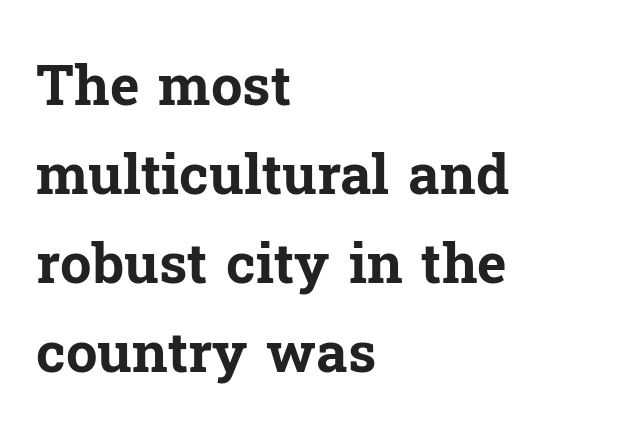
The image shows 56 px bold serif type, upright; set left-aligned, normal line spacing (1.59x), normal letter spacing, not underlined; low stroke contrast and a medium x-height.
